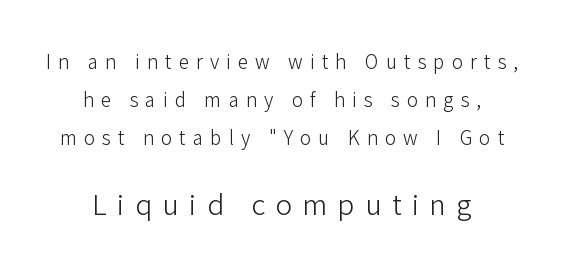
The image shows 28 px light sans-serif type, upright; set centered, loose line spacing (2.0x), unusually wide letter spacing (+0.37 em), not underlined; the second (bottom) block is 1.47x larger; low stroke contrast and a medium x-height.
